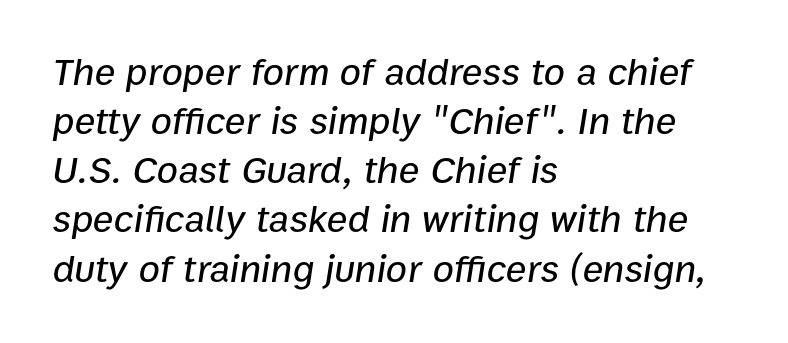
The image shows 39 px text type, italic (leaning right); set left-aligned, normal line spacing (1.26x), normal letter spacing, not underlined; low stroke contrast and a medium x-height.
